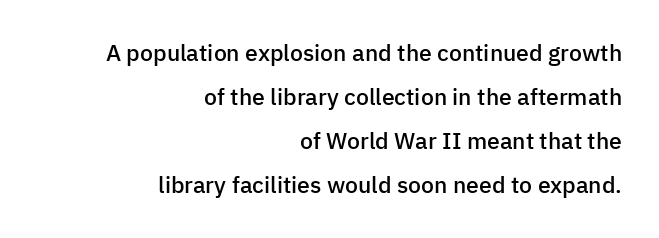
The image shows 23 px text type, upright; set right-aligned, loose line spacing (1.92x), normal letter spacing, not underlined.
